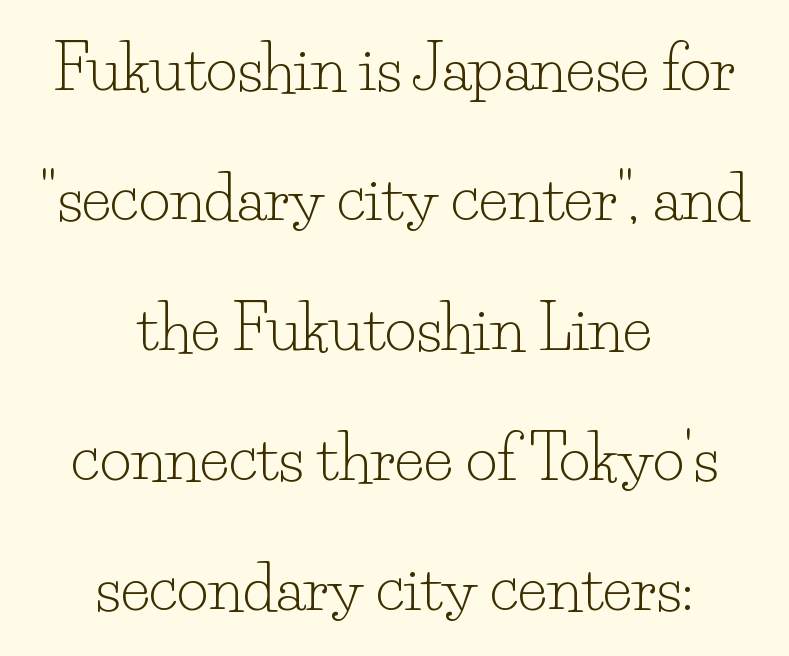
Q: Is the text bold? A: No.
Q: Is the text italic (slanted)? A: No, it is upright.
Q: Is the typeface a serif or a sans-serif typeface? A: Serif.
Q: Is the text underlined? A: No.
Q: How is the paragraph aligned? A: Centered.
Q: Is the spacing between letters normal or unusually wide? A: Normal.
Q: Is the spacing between lines tight, normal or loose? A: Loose.
Q: Width (condensed, normal, or wide)? A: Normal.
Q: Stroke contrast? A: Low.
Q: x-height? A: Small.
Q: Monospaced? A: No.
